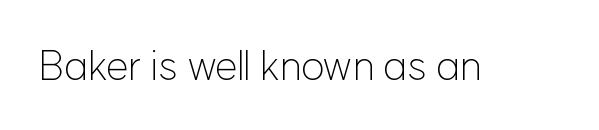
I'd call this a sans setting — the letters go barefoot. The zone under the glyphs is completely vacant. No chunkiness to these letters — they're not bold. The rendering uses natural spacing where letterforms have individual widths. You can tell it's not italic because the verticals are truly vertical. Tracking value appears to be zero — textbook default spacing.
